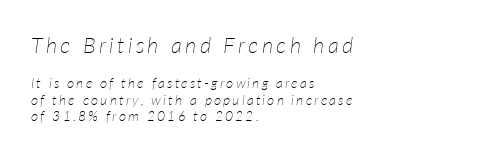
{"italic": "yes", "lean": "right", "slant_degrees": 7, "bold": "no", "underline": "no", "align": "left", "line_spacing_ratio": 1.17, "larger_block": "first", "size_ratio": 1.57, "glyph_px": 22}
